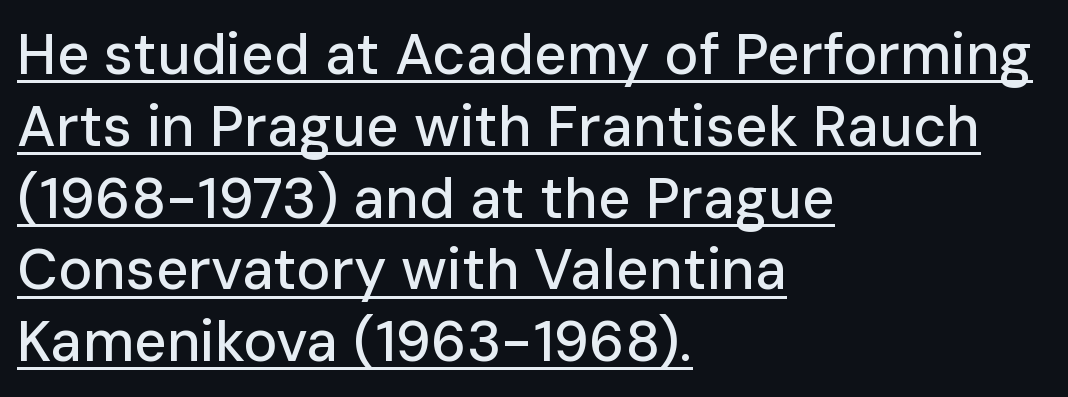
{"serif": "no", "italic": "no", "width": "normal", "stroke_contrast": "low", "x_height": "medium", "monospaced": "no", "underline": "yes", "align": "left", "line_spacing": "normal", "line_spacing_ratio": 1.26, "letter_spacing": "normal", "letter_spacing_em": 0.0, "glyph_px": 57}
